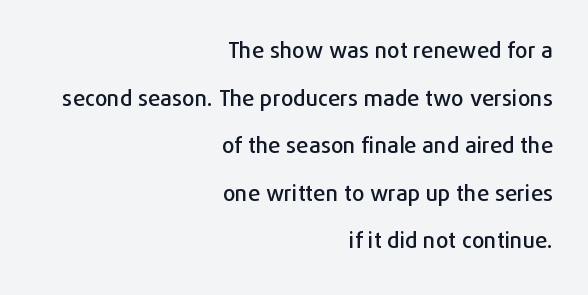
The lines are spread far apart with generous leading. Words appear dense and cohesive because spacing is normal. Underlining? Definitely not there. All the whitespace from short lines collects on the left. If you drew a line through each stem, it would be perfectly vertical.
